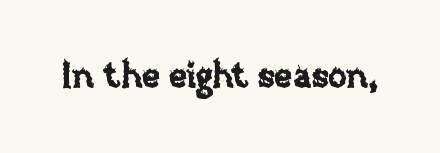
The image shows 35 px text type, upright; set normal letter spacing, not underlined; low stroke contrast and a large x-height.
